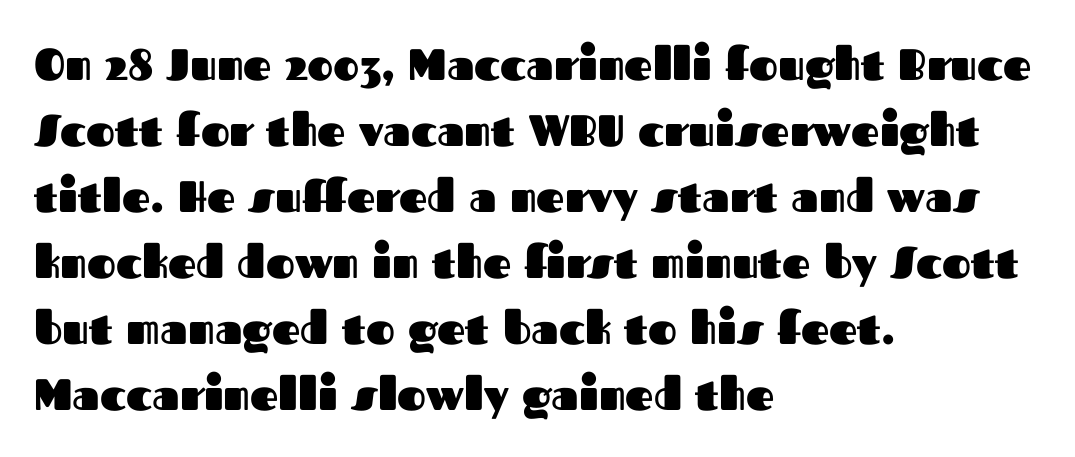
The image shows 44 px heavy sans-serif type, upright; set left-aligned, normal line spacing (1.5x), normal letter spacing, not underlined; medium stroke contrast and a medium x-height.
